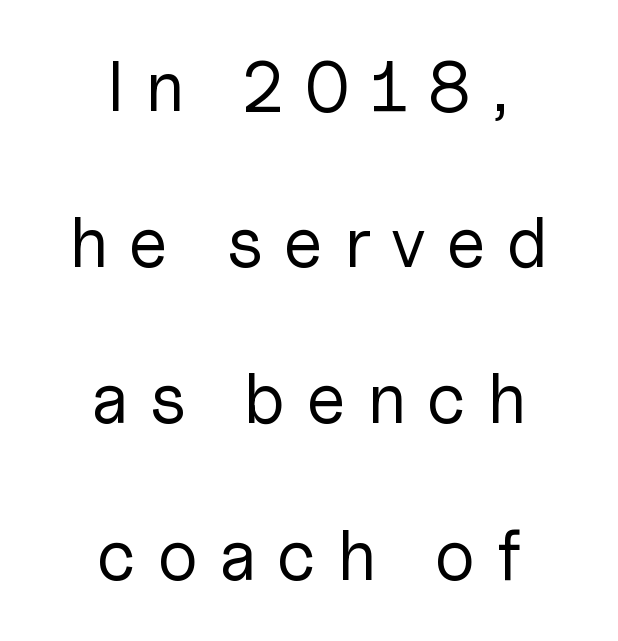
{"serif": "no", "italic": "no", "bold": "no", "weight": "regular", "width": "normal", "stroke_contrast": "low", "x_height": "medium", "monospaced": "no", "underline": "no", "align": "center", "line_spacing": "loose", "line_spacing_ratio": 2.2, "letter_spacing": "wide", "letter_spacing_em": 0.28, "glyph_px": 71}
